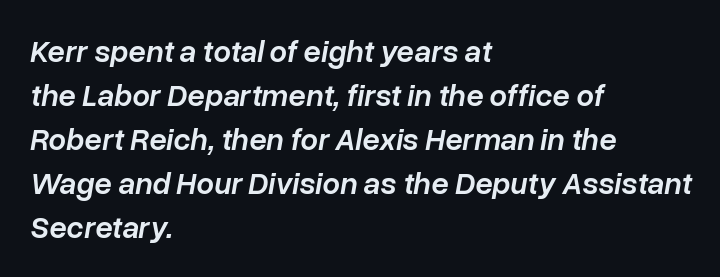
Horizontal alignment here is leftward, the default for most running prose. Check under the words: just untouched page. The letters are slanted; this is an italic face. There is no visible air inserted between adjacent glyphs.
